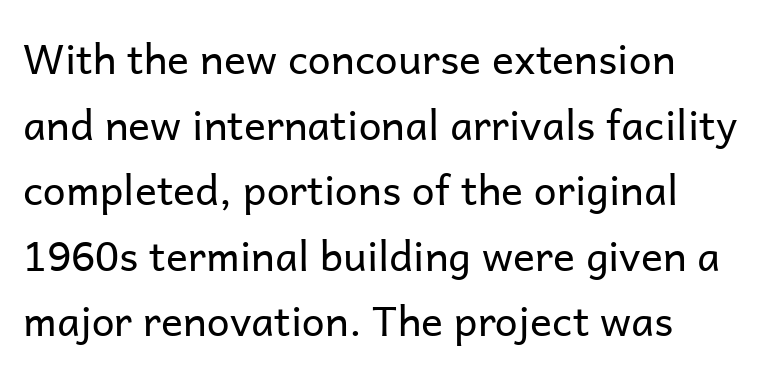
Q: Is the text bold? A: No.
Q: Is the text italic (slanted)? A: No, it is upright.
Q: Is the typeface a serif or a sans-serif typeface? A: Sans-serif.
Q: Is the text underlined? A: No.
Q: How is the paragraph aligned? A: Left-aligned.
Q: Is the spacing between letters normal or unusually wide? A: Normal.
Q: Is the spacing between lines tight, normal or loose? A: Normal.
Q: Width (condensed, normal, or wide)? A: Normal.
Q: Stroke contrast? A: Low.
Q: x-height? A: Medium.
Q: Monospaced? A: No.
